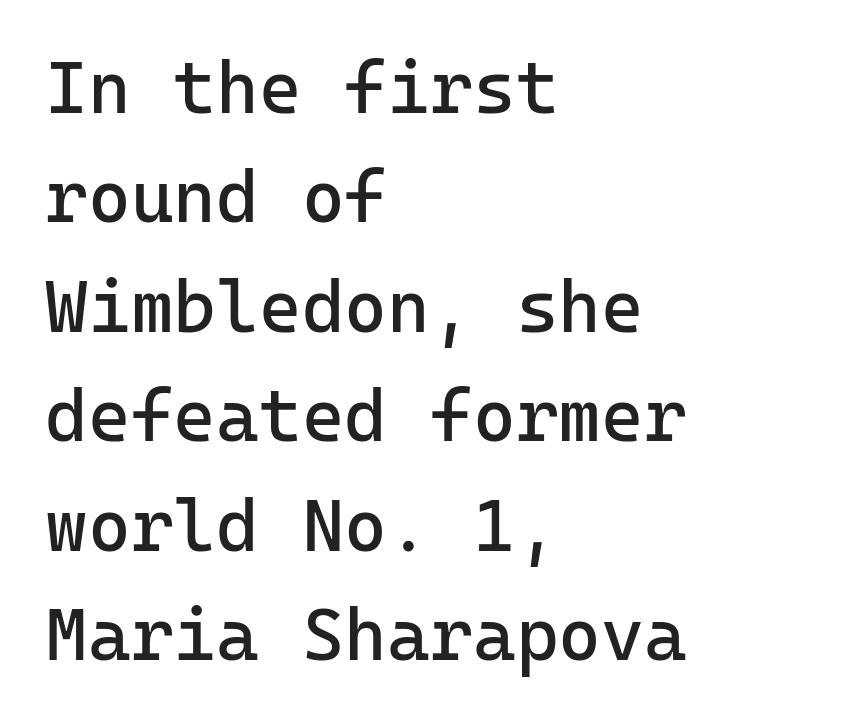
Nope, no serifs anywhere on these letters. Compared with a centered layout, this one pins lines to the left instead. Rule under the text: the space is simply empty. The strokes carry an ordinary text weight at most.
